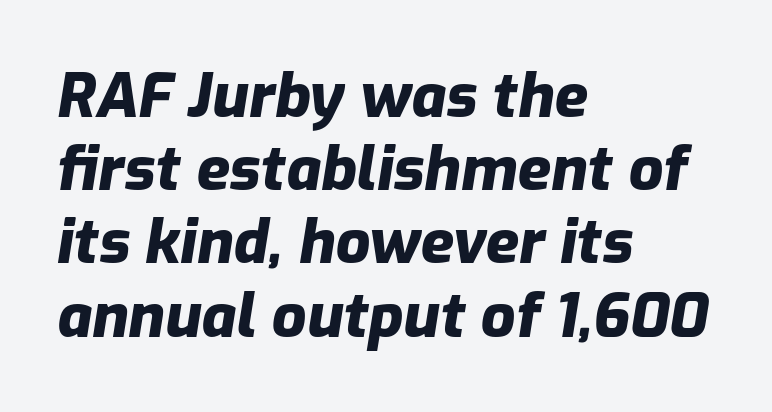
The image shows 61 px heavy type, italic (leaning right); set left-aligned, line spacing 1.2x, normal letter spacing, not underlined; low stroke contrast and a medium x-height.
